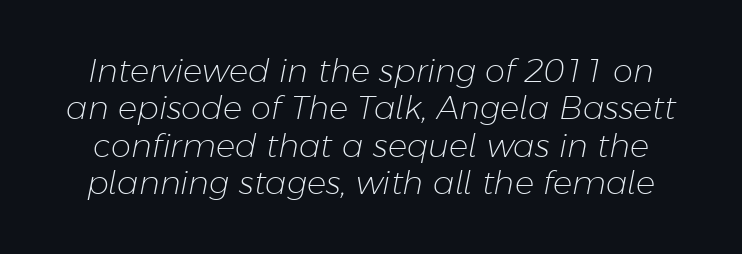
{"italic": "yes", "lean": "right", "slant_degrees": 11, "bold": "no", "weight": "light", "width": "normal", "stroke_contrast": "low", "x_height": "medium", "monospaced": "no", "underline": "no", "line_spacing_ratio": 1.17, "letter_spacing": "normal", "letter_spacing_em": 0.0, "glyph_px": 32}
